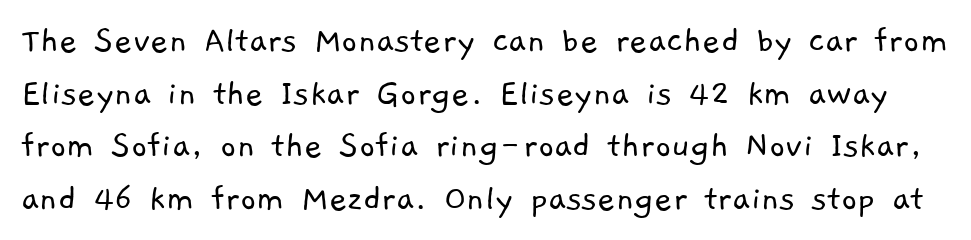
{"serif": "no", "bold": "no", "weight": "light", "width": "normal", "stroke_contrast": "low", "x_height": "medium", "monospaced": "no", "underline": "no", "line_spacing": "normal", "line_spacing_ratio": 1.35, "letter_spacing": "normal", "letter_spacing_em": 0.0, "glyph_px": 39}
